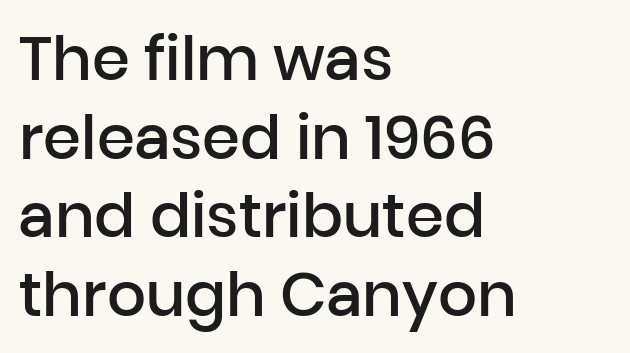
Q: Is the text bold? A: Semi-bold.
Q: Is the text italic (slanted)? A: No, it is upright.
Q: Is the typeface a serif or a sans-serif typeface? A: Sans-serif.
Q: Is the text underlined? A: No.
Q: How is the paragraph aligned? A: Left-aligned.
Q: Is the spacing between letters normal or unusually wide? A: Normal.
Q: Is the spacing between lines tight, normal or loose? A: Normal.
Q: Width (condensed, normal, or wide)? A: Normal.
Q: Stroke contrast? A: Low.
Q: x-height? A: Medium.
Q: Monospaced? A: No.
